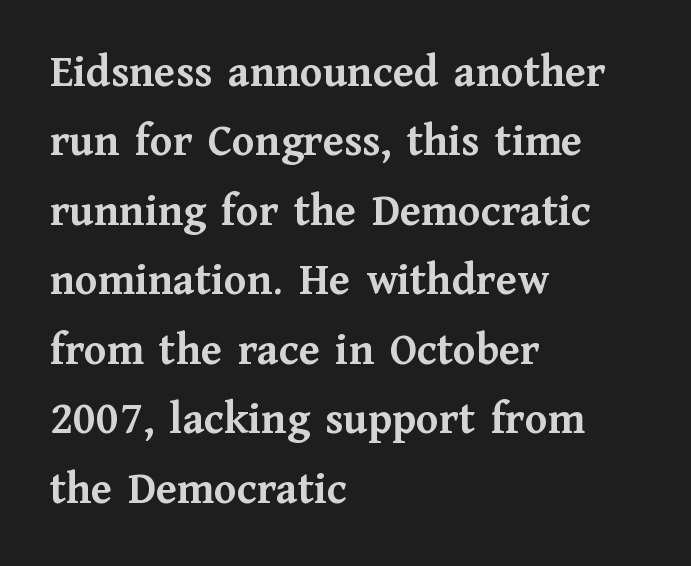
You'd pick this weight for a headline — it's a proper bold. Vertically, the passage feels balanced, rows spaced as you'd expect. Letters rest on an invisible, unmarked baseline. Note: serifs present on the glyphs.
